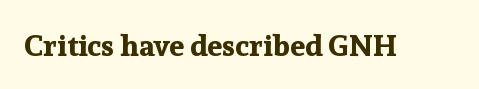
You can tell it's not italic because the verticals are truly vertical. Note: serifs present on the glyphs. Unmarked baselines from the first word to the last. The letterforms sit shoulder to shoulder at normal distance.
